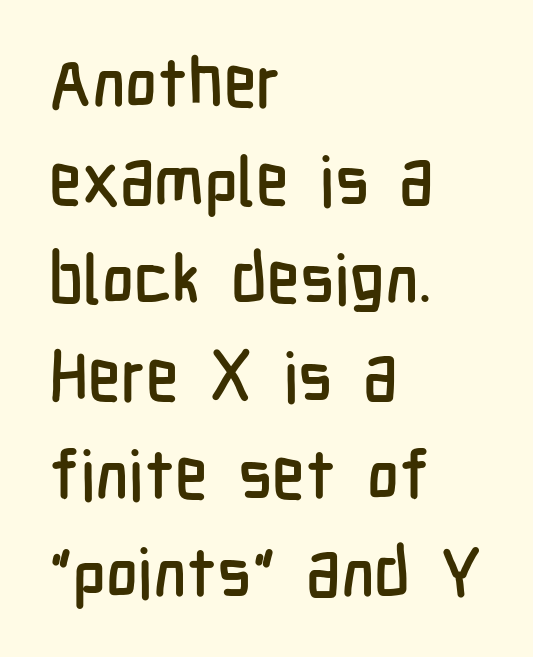
Q: Is the text italic (slanted)? A: No, it is upright.
Q: Is the typeface a serif or a sans-serif typeface? A: Sans-serif.
Q: Is the text underlined? A: No.
Q: How is the paragraph aligned? A: Left-aligned.
Q: Is the spacing between letters normal or unusually wide? A: Normal.
Q: Is the spacing between lines tight, normal or loose? A: Normal.
Q: Width (condensed, normal, or wide)? A: Condensed.
Q: Stroke contrast? A: Low.
Q: x-height? A: Medium.
Q: Monospaced? A: No.
